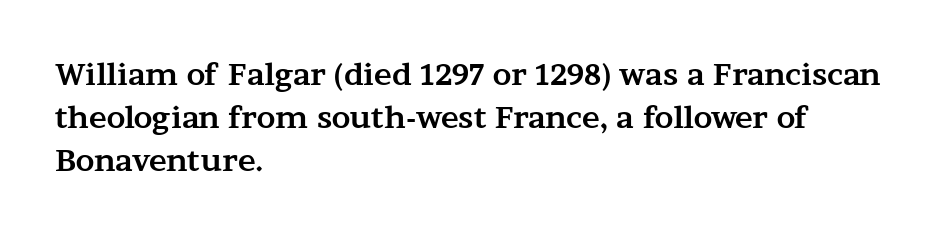
Q: Is the text bold? A: Yes.
Q: Is the text italic (slanted)? A: No, it is upright.
Q: Is the typeface a serif or a sans-serif typeface? A: Serif.
Q: Is the text underlined? A: No.
Q: How is the paragraph aligned? A: Left-aligned.
Q: Is the spacing between letters normal or unusually wide? A: Normal.
Q: Is the spacing between lines tight, normal or loose? A: Normal.
Q: Width (condensed, normal, or wide)? A: Wide.
Q: Stroke contrast? A: Medium.
Q: x-height? A: Medium.
Q: Monospaced? A: No.
